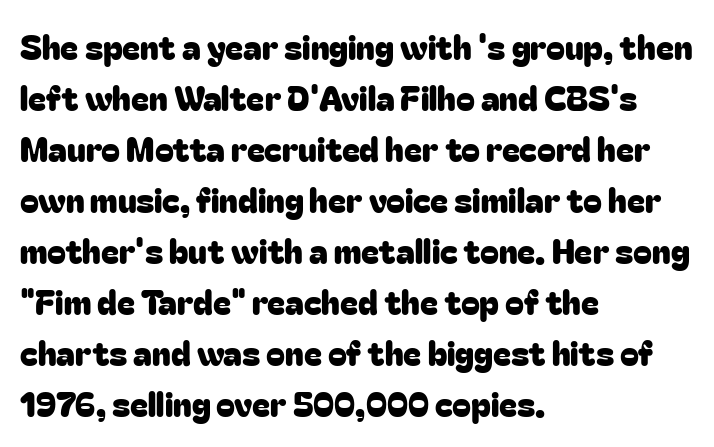
Q: Is the text italic (slanted)? A: No, it is upright.
Q: Is the typeface a serif or a sans-serif typeface? A: Sans-serif.
Q: Is the text underlined? A: No.
Q: How is the paragraph aligned? A: Left-aligned.
Q: Is the spacing between letters normal or unusually wide? A: Normal.
Q: Is the spacing between lines tight, normal or loose? A: Normal.
Q: Width (condensed, normal, or wide)? A: Normal.
Q: Stroke contrast? A: Low.
Q: x-height? A: Medium.
Q: Monospaced? A: No.
